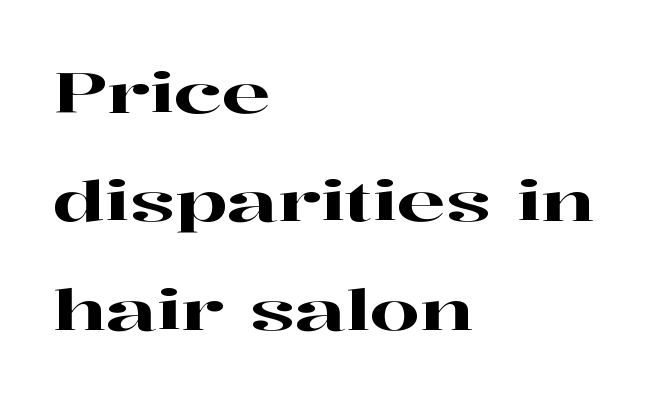
{"serif": "yes", "italic": "no", "width": "wide", "stroke_contrast": "high", "x_height": "medium", "monospaced": "no", "underline": "no", "align": "left", "line_spacing": "loose", "line_spacing_ratio": 1.9, "letter_spacing": "normal", "letter_spacing_em": 0.0, "glyph_px": 57}
